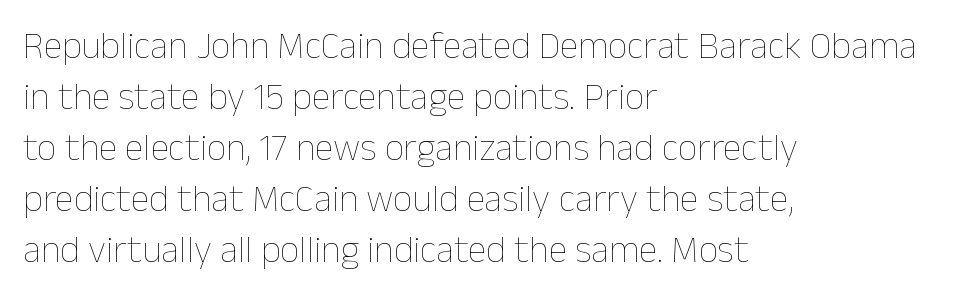
The image shows 38 px thin type, upright; set left-aligned, normal line spacing (1.34x), normal letter spacing, not underlined; low stroke contrast and a medium x-height.
